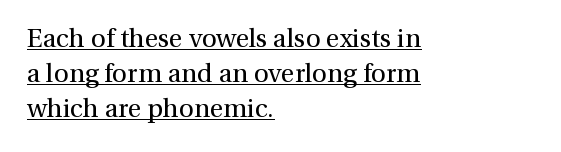
If you measured baseline to baseline, you'd find a middling distance. A continuous stroke trails under the words, as in a hyperlink. This rendering uses left alignment, leaving the right contour irregular. Posture: upright roman. This reads as an unemphasized weight, regular at the heaviest.
